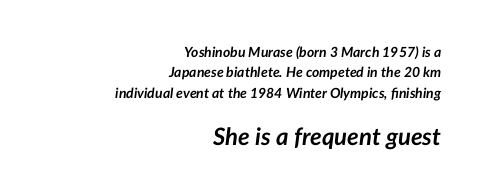
The leading is moderate, giving the passage an even texture. Every row of glyphs terminates at an identical x-position on the right. Glance below the letters and you will spot only blank space. Visually, the bottom section dominates because its glyphs are scaled up.
